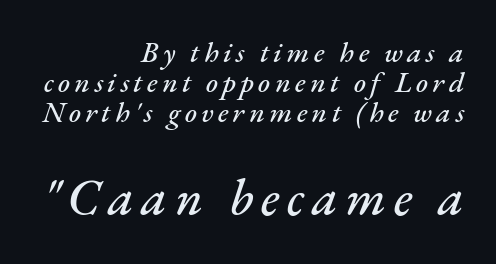
{"italic": "yes", "lean": "right", "slant_degrees": 17, "width": "normal", "stroke_contrast": "medium", "x_height": "small", "monospaced": "no", "underline": "no", "align": "right", "line_spacing": "tight", "line_spacing_ratio": 1.04, "larger_block": "second", "size_ratio": 1.76, "glyph_px": 51}
